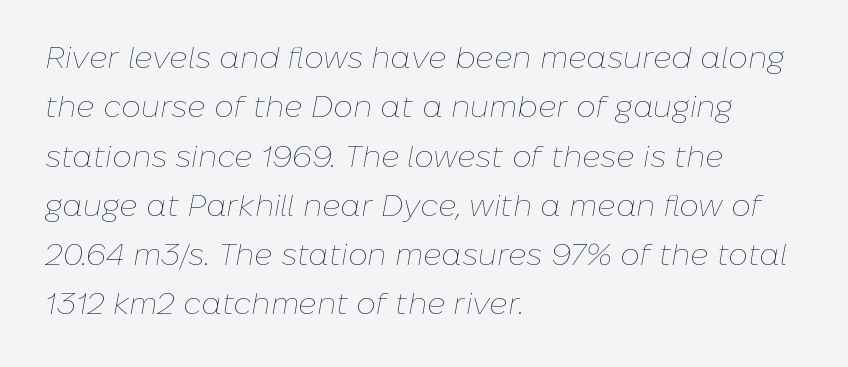
{"italic": "yes", "lean": "right", "slant_degrees": 10, "bold": "no", "weight": "thin", "width": "normal", "stroke_contrast": "low", "x_height": "medium", "monospaced": "no", "underline": "no", "align": "left", "line_spacing": "normal", "line_spacing_ratio": 1.59, "letter_spacing": "normal", "letter_spacing_em": 0.0, "glyph_px": 31}
